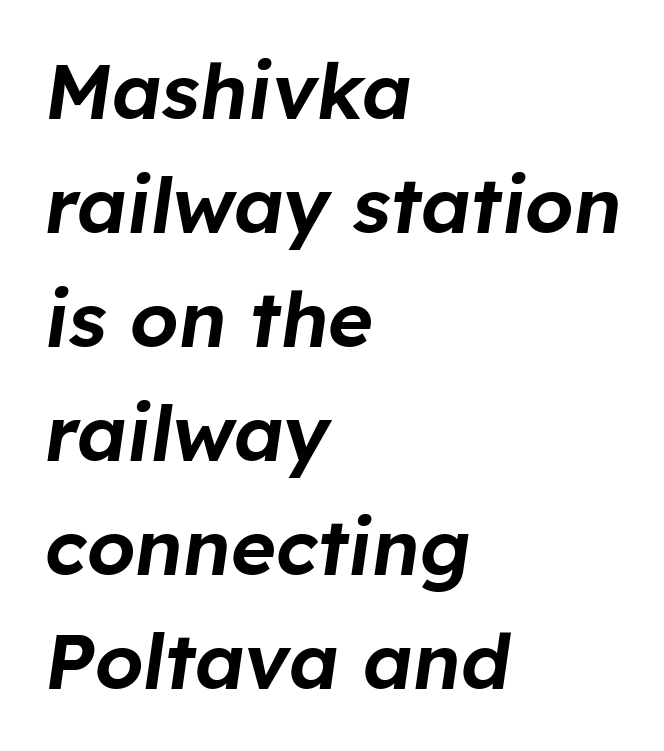
Visually the block forms a straight wall on the left and a jagged coastline on the right. Has an underline been added? It has not. The letters advance in unequal steps, a hallmark of proportional type. Spacing between characters is what you'd get straight out of the box.
